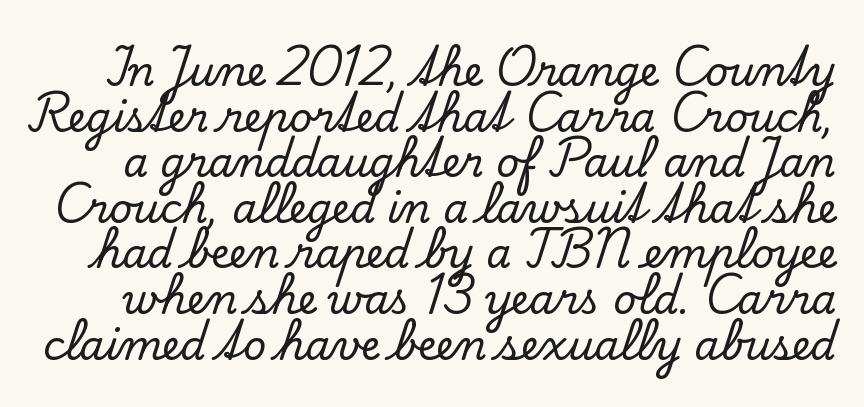
The image shows 40 px serif type; set tight line spacing (1.14x), normal letter spacing, not underlined; low stroke contrast and a small x-height.
